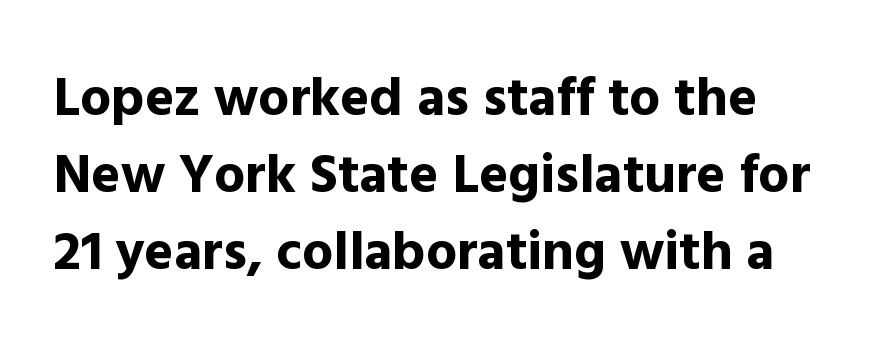
Does extra space separate the letters? No, they use regular spacing. The characters display no serif detailing; their extremities are plain. You can tell it's not italic because the verticals are truly vertical. The passage shown is typed in a proportional face where columns would drift. What's the leading like? Ordinary, nothing unusual. Lines of text with bare space underneath.
